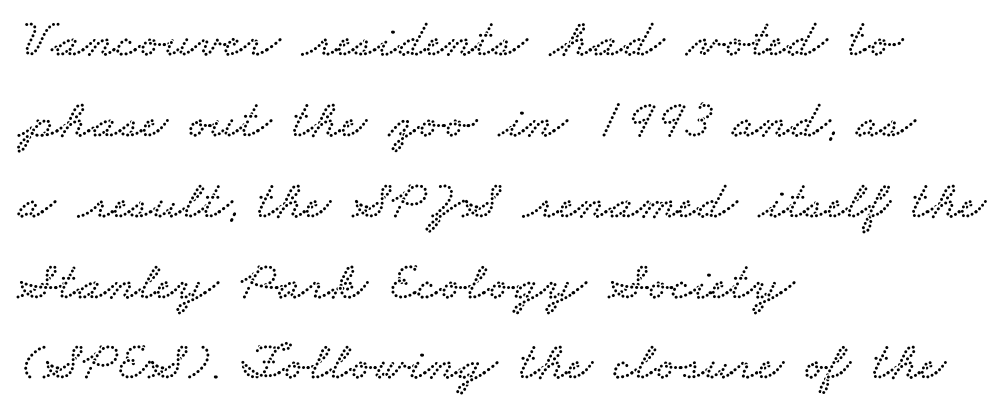
The image shows 55 px wide serif type; set left-aligned, normal line spacing (1.47x), normal letter spacing, not underlined; low stroke contrast and a small x-height.
